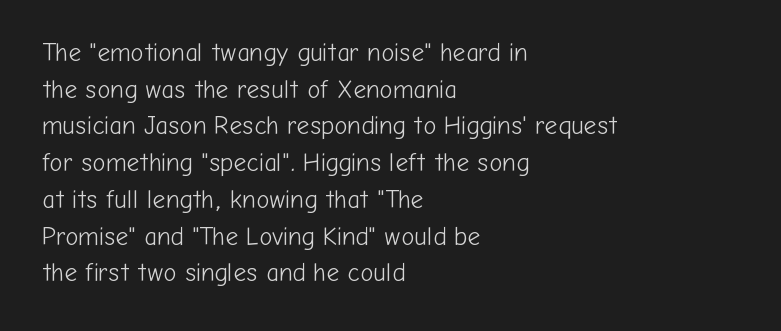
Q: Is the text bold? A: No.
Q: Is the text italic (slanted)? A: No, it is upright.
Q: Is the text underlined? A: No.
Q: How is the paragraph aligned? A: Left-aligned.
Q: Is the spacing between letters normal or unusually wide? A: Normal.
Q: Is the spacing between lines tight, normal or loose? A: Normal.
